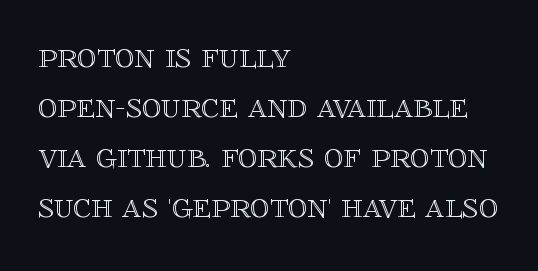
The image shows 38 px text type, upright; set left-aligned, normal line spacing (1.32x), normal letter spacing, not underlined; a large x-height.
